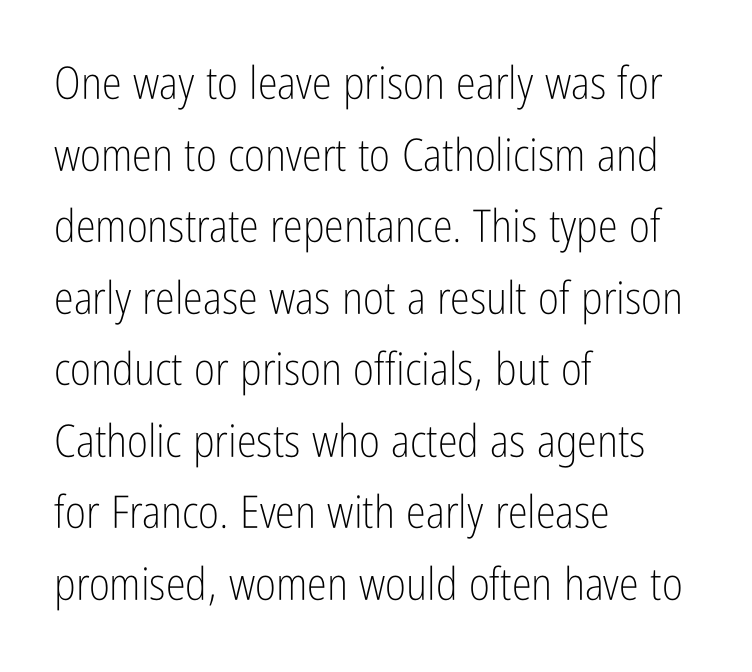
{"serif": "no", "italic": "no", "bold": "no", "weight": "light", "width": "condensed", "stroke_contrast": "low", "x_height": "medium", "monospaced": "no", "underline": "no", "align": "left", "line_spacing": "normal", "line_spacing_ratio": 1.59, "letter_spacing": "normal", "letter_spacing_em": 0.0, "glyph_px": 45}
